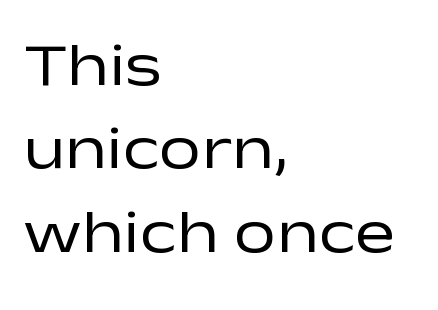
The strip under each line holds only bare page. Is this a fixed-width face? No — the glyphs have proportional, varying widths. Letters have the restrained weight of plain body copy at most. Posture: upright roman. Nothing unusual about the tracking: characters are spaced as the font intends.
